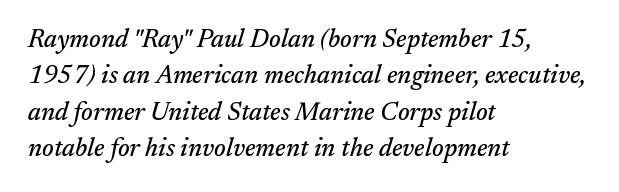
Students, observe: this is what conventionally led text looks like. The tracking reads as untouched default to a designer's eye. Short and long lines alike share a common starting point at left. The space directly below the letters is spotless. Every character sits at an angle, as italics do.
